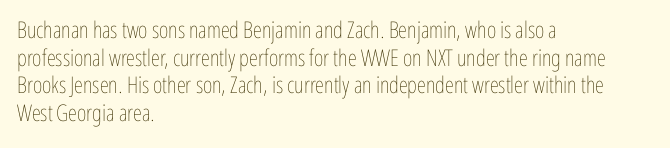
{"italic": "no", "bold": "no", "underline": "no", "align": "left", "line_spacing_ratio": 1.2, "letter_spacing": "normal", "letter_spacing_em": 0.0, "glyph_px": 23}
